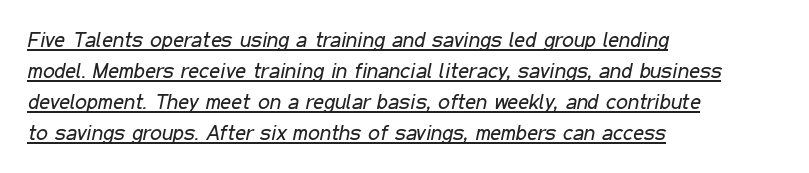
Q: Is the text bold? A: No.
Q: Is the text italic (slanted)? A: Yes, it leans right by about 11 degrees.
Q: Is the text underlined? A: Yes.
Q: How is the paragraph aligned? A: Left-aligned.
Q: Is the spacing between letters normal or unusually wide? A: Normal.
Q: Is the spacing between lines tight, normal or loose? A: Normal.
